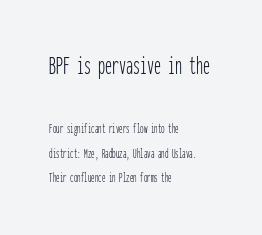
{"serif": "no", "italic": "no", "bold": "no", "weight": "thin", "width": "condensed", "stroke_contrast": "low", "x_height": "medium", "monospaced": "yes", "underline": "no", "align": "left", "line_spacing_ratio": 1.75, "letter_spacing": "normal", "letter_spacing_em": 0.0, "larger_block": "first", "size_ratio": 2.0, "glyph_px": 28}
